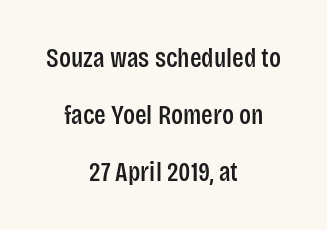
If you folded the block vertically in half, each line would mirror itself in length. The specimen omits any rule beneath the text block's lines. Compared with typical body copy, the letter spacing here is the same. Horizontal bands of white between lines are thick stripes.
